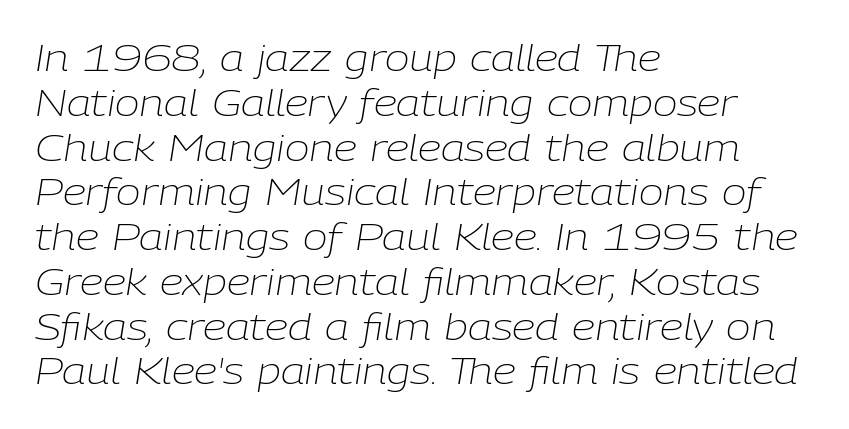
{"italic": "yes", "lean": "right", "slant_degrees": 9, "bold": "no", "weight": "light", "width": "normal", "stroke_contrast": "low", "x_height": "medium", "monospaced": "no", "underline": "no", "align": "left", "line_spacing_ratio": 1.21, "letter_spacing": "normal", "letter_spacing_em": 0.0, "glyph_px": 37}
